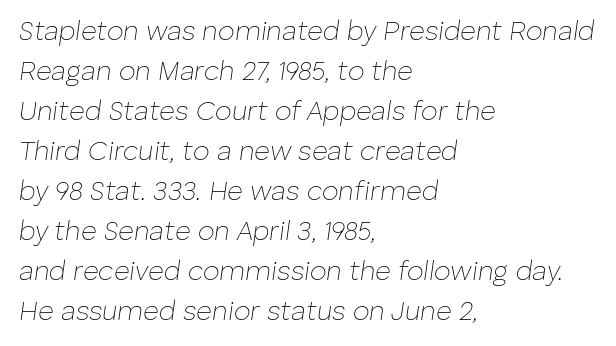
Line starts are locked; line ends wander. A quiet, ordinary-to-light weight characterises the typeface. Observe the lean: these are italic letterforms. The type is set solid horizontally, with unmodified tracking. Students, observe: this is what conventionally led text looks like.
